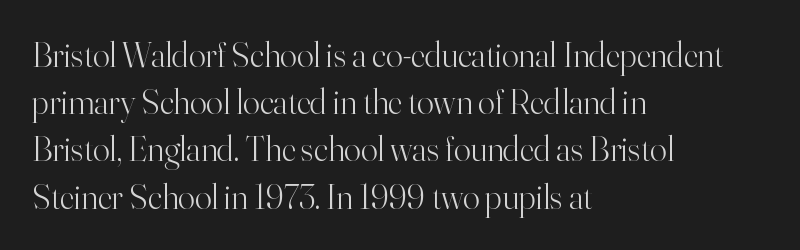
Nobody drew a line under any word here. Proportional: the letters do not fall into vertical columns. The specimen reads as upright at a glance. Line starts are locked; line ends wander.
